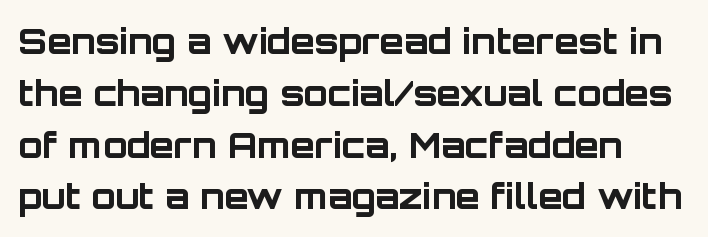
Q: Is the text bold? A: Yes.
Q: Is the text italic (slanted)? A: No, it is upright.
Q: Is the typeface a serif or a sans-serif typeface? A: Sans-serif.
Q: Is the text underlined? A: No.
Q: How is the paragraph aligned? A: Left-aligned.
Q: Is the spacing between letters normal or unusually wide? A: Normal.
Q: Is the spacing between lines tight, normal or loose? A: Normal.
Q: Width (condensed, normal, or wide)? A: Normal.
Q: Stroke contrast? A: Low.
Q: x-height? A: Large.
Q: Monospaced? A: No.
